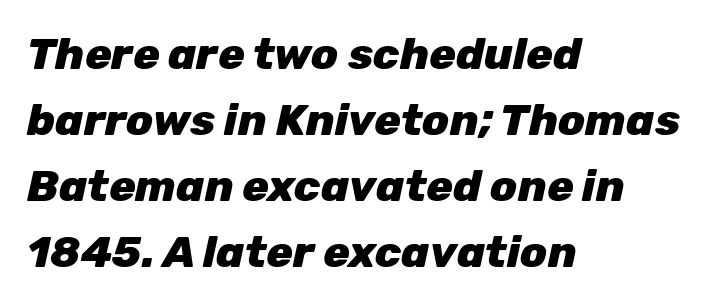
{"italic": "yes", "lean": "right", "slant_degrees": 12, "bold": "yes", "weight": "heavy", "width": "normal", "stroke_contrast": "low", "x_height": "medium", "monospaced": "no", "underline": "no", "align": "left", "line_spacing": "normal", "line_spacing_ratio": 1.5, "letter_spacing": "normal", "letter_spacing_em": 0.0, "glyph_px": 44}
